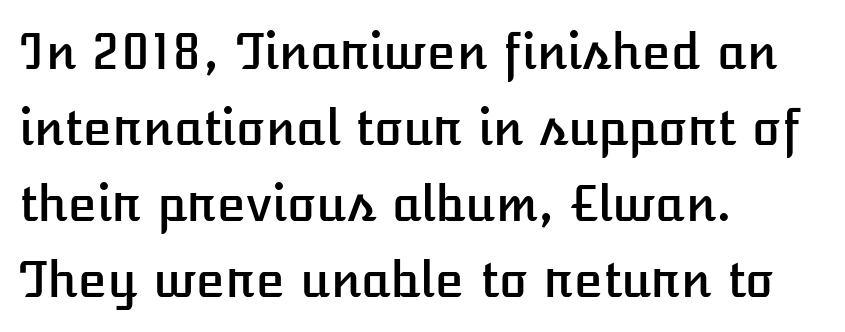
These lines are rendered in a variable-pitch font. Typeset ragged right — the left edge is the straight one. No word sits above an underline. The lettering holds an erect, upright posture throughout. You could call the tracking neutral — neither tight nor loose.
